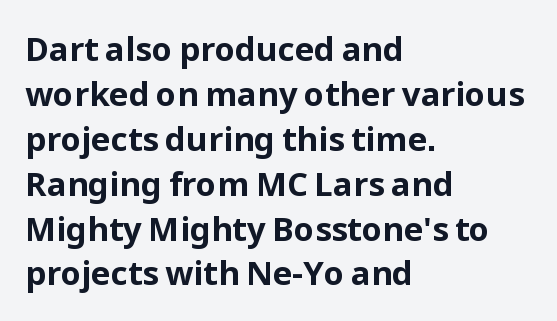
The image shows 33 px bold sans-serif type, upright; set left-aligned, normal line spacing (1.36x), normal letter spacing, not underlined; low stroke contrast and a medium x-height.
